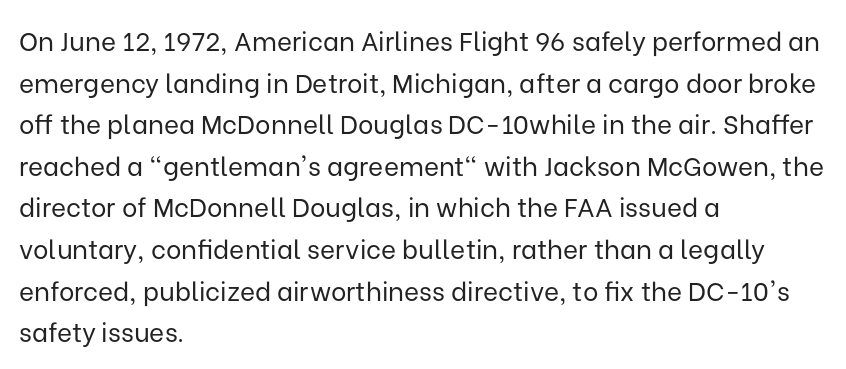
Rule under the text: the space is simply empty. One-word summary of the alignment: left. Stroke thickness stays within the range of a standard reading face or lighter. Rows of type keep a routine distance in the vertical direction. Ascenders rise straight up at ninety degrees. The tracking reads as untouched default to a designer's eye.
